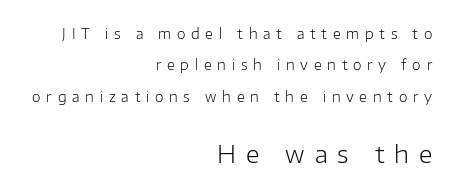
{"italic": "no", "bold": "no", "underline": "no", "align": "right", "line_spacing": "loose", "line_spacing_ratio": 2.25, "letter_spacing": "wide", "letter_spacing_em": 0.41, "larger_block": "second", "size_ratio": 1.71, "glyph_px": 24}
